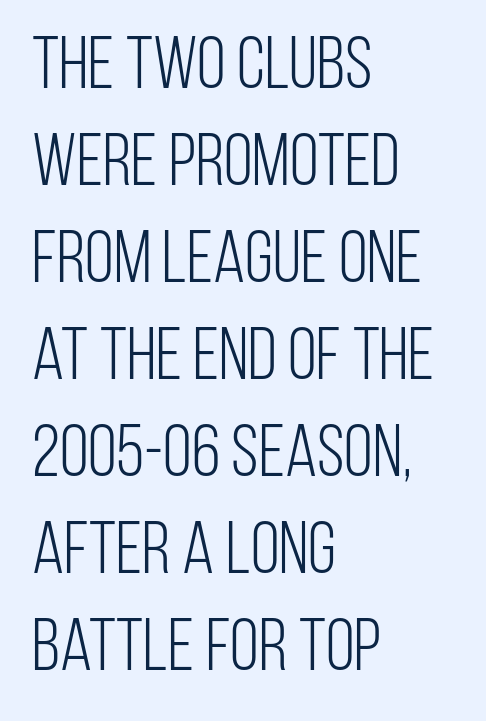
{"serif": "no", "italic": "no", "bold": "no", "weight": "light", "width": "condensed", "stroke_contrast": "low", "x_height": "large", "monospaced": "no", "underline": "no", "align": "left", "line_spacing": "normal", "line_spacing_ratio": 1.31, "letter_spacing": "normal", "letter_spacing_em": 0.0, "glyph_px": 74}
